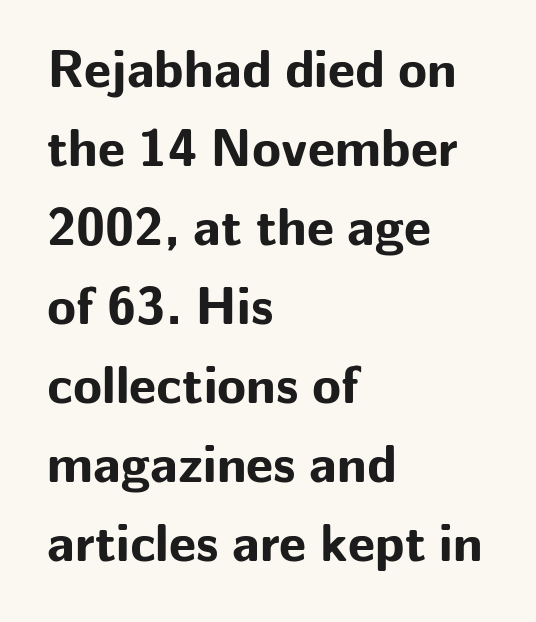
This is the regular roman posture of the typeface. Spacing between characters is what you'd get straight out of the box. The zone under the glyphs is completely vacant. Vertically, the passage feels balanced, rows spaced as you'd expect. As a designer I'd log this as weight 700, bold.
